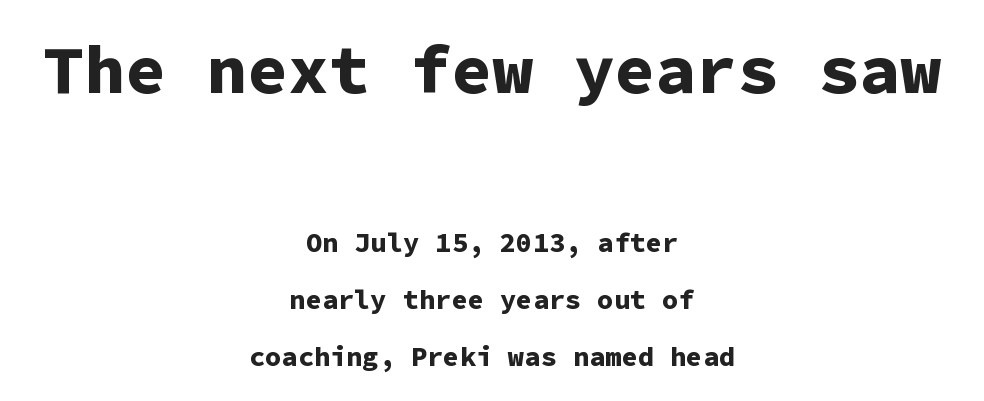
A student would notice the top passage is typeset larger than what follows. The passage shown is typed in a monospace face where columns stay perfectly aligned. Grotesque or geometric, the face here clearly has no serifs. Each new line begins a long way beneath the previous one.
